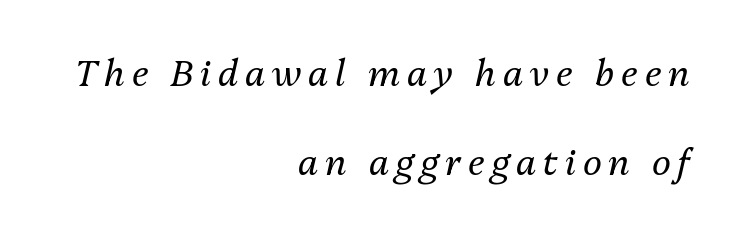
These lines are rendered in a variable-pitch font. These glyphs show unthickened strokes, regular width or finer. Airy leading. This rendering features lettering with no underline. The lines are quadded right.
